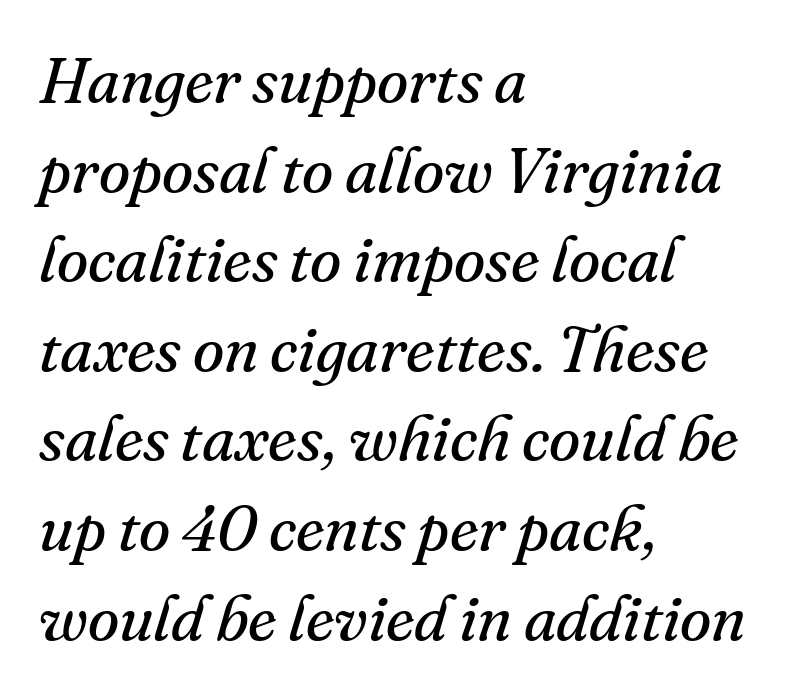
Line starts are locked; line ends wander. Note the varied advance widths — an 'i' is clearly narrower than an 'm'. Words appear dense and cohesive because spacing is normal. Horizontal bands of white between lines are of average thickness. Quick note: italic. The designer went with a serif here, giving each stem small feet.
